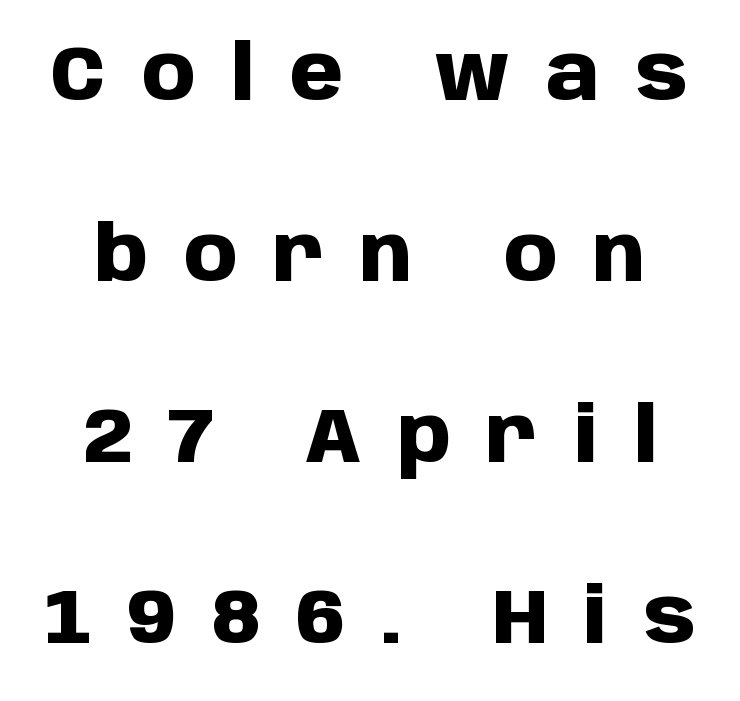
The image shows 76 px heavy sans-serif type, upright; set loose line spacing (2.38x), unusually wide letter spacing (+0.47 em), not underlined; low stroke contrast and a large x-height.
